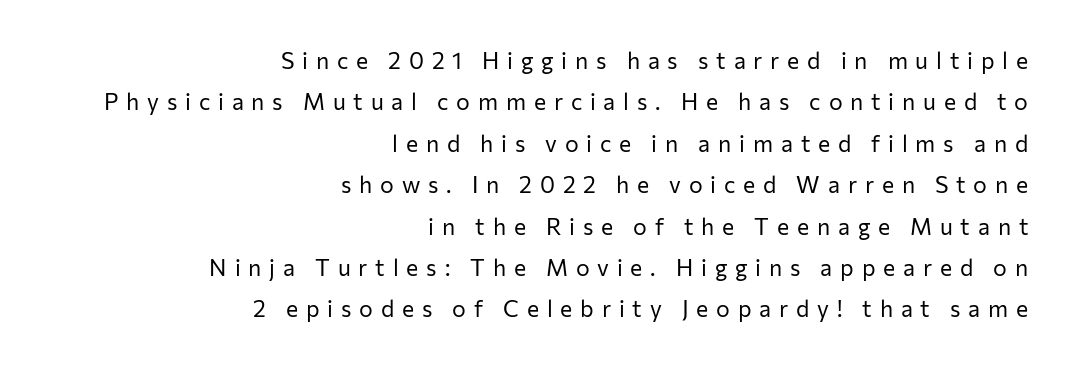
The image shows 23 px text type, upright; set right-aligned, line spacing 1.8x, unusually wide letter spacing (+0.34 em), not underlined.
